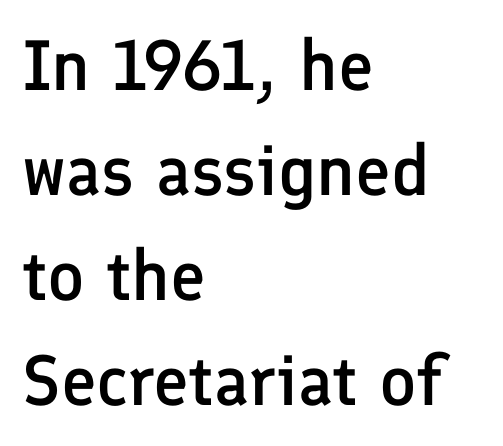
{"serif": "no", "italic": "no", "bold": "semi", "weight": "semibold", "width": "normal", "stroke_contrast": "low", "x_height": "medium", "monospaced": "no", "underline": "no", "align": "left", "line_spacing": "normal", "line_spacing_ratio": 1.48, "letter_spacing": "normal", "letter_spacing_em": 0.0, "glyph_px": 71}
